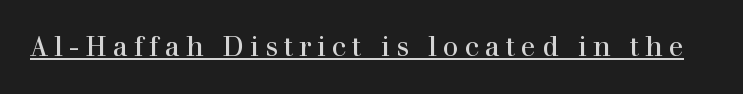
Tall strokes in this sample are plumb rather than angled. This is underlined copy, the kind a proofreader might mark for attention. Compared with typical body copy, the letter spacing here is much looser.
